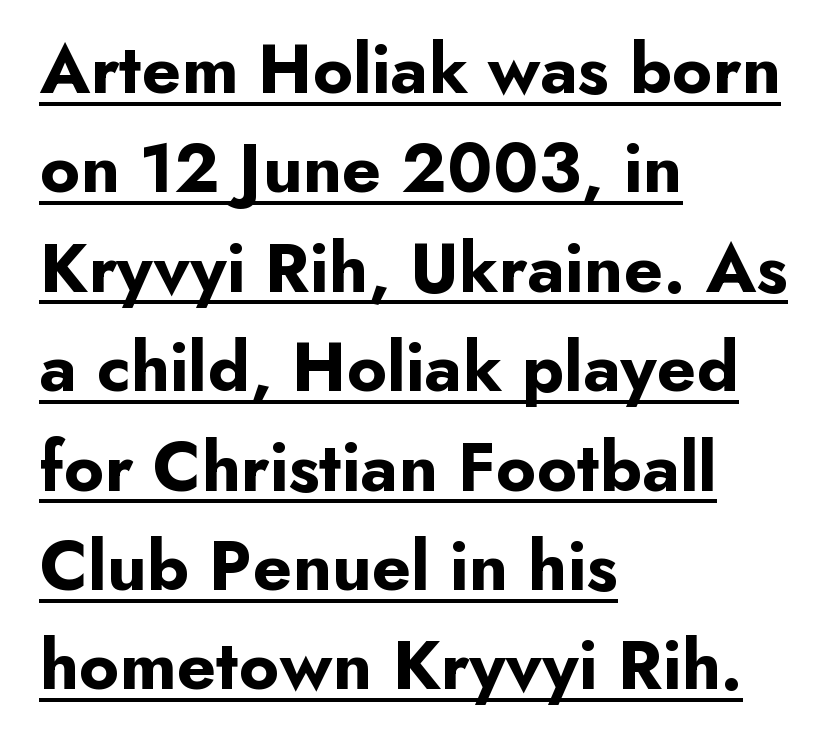
Q: Is the text bold? A: Yes.
Q: Is the text italic (slanted)? A: No, it is upright.
Q: Is the typeface a serif or a sans-serif typeface? A: Sans-serif.
Q: Is the text underlined? A: Yes.
Q: How is the paragraph aligned? A: Left-aligned.
Q: Is the spacing between letters normal or unusually wide? A: Normal.
Q: Is the spacing between lines tight, normal or loose? A: Normal.
Q: Width (condensed, normal, or wide)? A: Normal.
Q: Stroke contrast? A: Low.
Q: x-height? A: Small.
Q: Monospaced? A: No.
